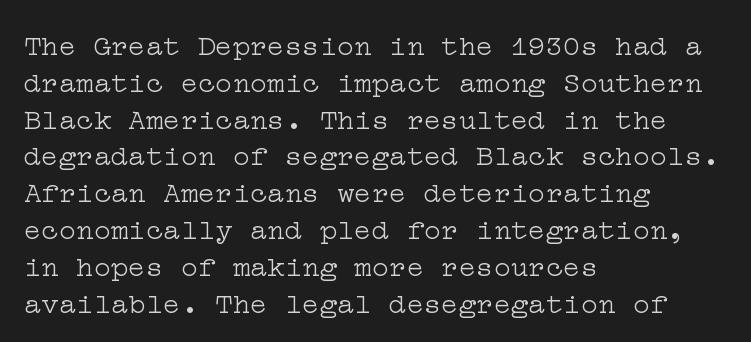
The image shows 29 px light, wide serif type, upright; set left-aligned, normal line spacing (1.27x), normal letter spacing, not underlined; low stroke contrast and a medium x-height.
